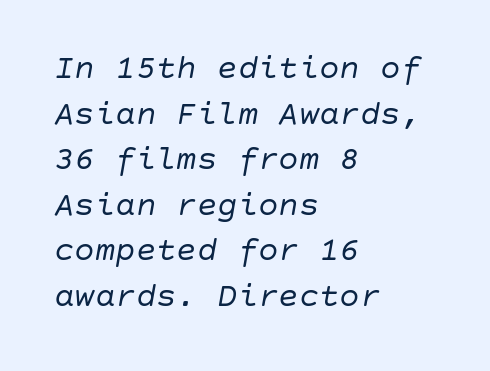
Q: Is the text bold? A: No.
Q: Is the text italic (slanted)? A: Yes, it leans right by about 10 degrees.
Q: Is the text underlined? A: No.
Q: How is the paragraph aligned? A: Left-aligned.
Q: Is the spacing between letters normal or unusually wide? A: Normal.
Q: Is the spacing between lines tight, normal or loose? A: Normal.
Q: Width (condensed, normal, or wide)? A: Normal.
Q: Stroke contrast? A: Low.
Q: x-height? A: Large.
